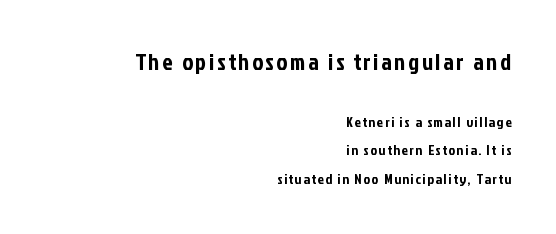
Q: Is the text italic (slanted)? A: No, it is upright.
Q: Is the text underlined? A: No.
Q: How is the paragraph aligned? A: Right-aligned.
Q: Is the spacing between lines tight, normal or loose? A: Loose.
Q: Which block of text is set in a larger size, the first (top) or the second (bottom)? A: The first (top) one.
